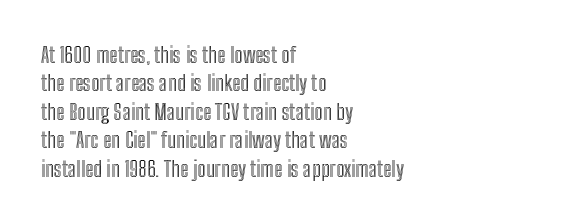
The image shows 22 px text type, upright; set left-aligned, normal line spacing (1.29x), normal letter spacing, not underlined.
